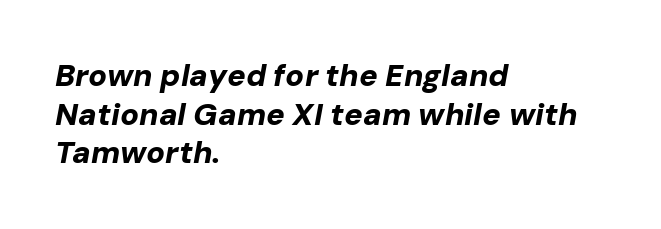
The lines sit at an ordinary, default distance from one another. The whole block is typeset with a tilt. Caption: bold face, heavy strokes. The type is set solid horizontally, with unmodified tracking. Which margin do the lines hug? The left one — the right edge is uneven.
